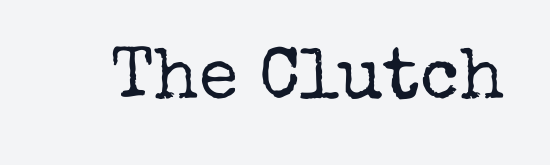
{"serif": "yes", "italic": "no", "bold": "no", "weight": "regular", "width": "normal", "stroke_contrast": "low", "x_height": "medium", "monospaced": "no", "underline": "no", "letter_spacing": "normal", "letter_spacing_em": 0.0, "glyph_px": 72}
